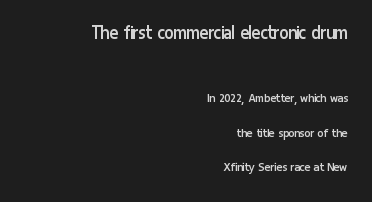
The image shows 21 px text type, upright; set right-aligned, loose line spacing (2.45x), normal letter spacing, not underlined; the first (top) block is 1.5x larger.
